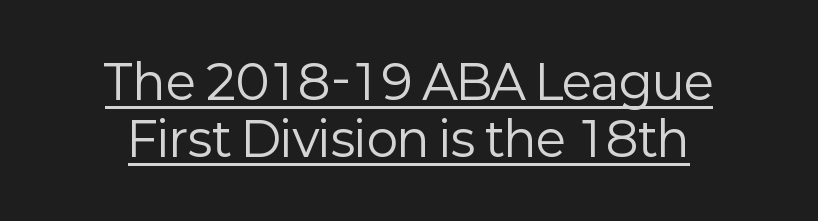
Q: Is the text bold? A: No.
Q: Is the text italic (slanted)? A: No, it is upright.
Q: Is the typeface a serif or a sans-serif typeface? A: Sans-serif.
Q: Is the text underlined? A: Yes.
Q: Is the spacing between letters normal or unusually wide? A: Normal.
Q: Width (condensed, normal, or wide)? A: Normal.
Q: Stroke contrast? A: Low.
Q: x-height? A: Medium.
Q: Monospaced? A: No.
